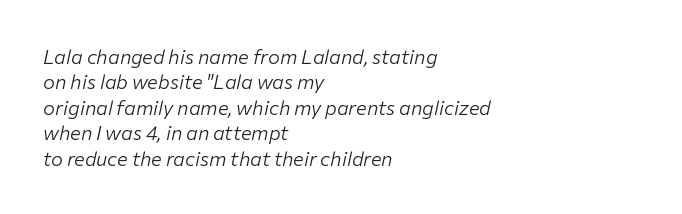
Q: Is the text bold? A: No.
Q: Is the text italic (slanted)? A: Yes, it leans right by about 12 degrees.
Q: Is the text underlined? A: No.
Q: How is the paragraph aligned? A: Left-aligned.
Q: Is the spacing between letters normal or unusually wide? A: Normal.
Q: Is the spacing between lines tight, normal or loose? A: Normal.
